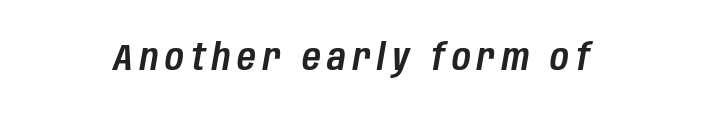
The image shows 36 px condensed type, italic (leaning right); set not underlined; low stroke contrast and a large x-height.
